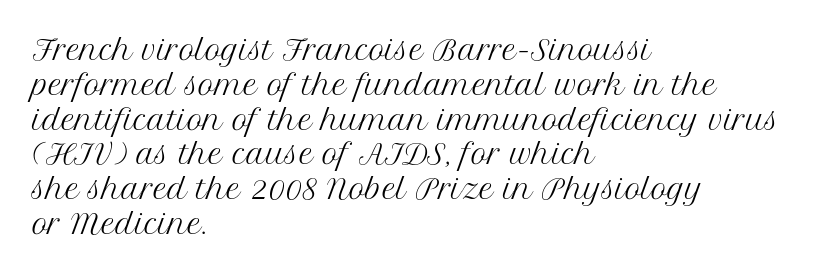
The image shows 27 px text type; set left-aligned, normal line spacing (1.29x), normal letter spacing, not underlined.
